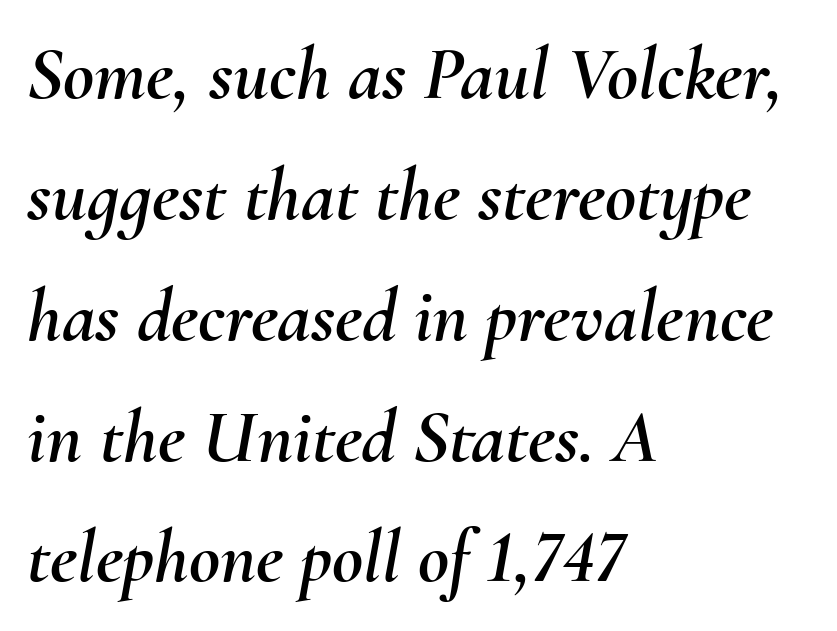
{"italic": "yes", "lean": "right", "slant_degrees": 10, "width": "normal", "stroke_contrast": "medium", "x_height": "small", "monospaced": "no", "underline": "no", "align": "left", "line_spacing": "normal", "line_spacing_ratio": 1.59, "letter_spacing": "normal", "letter_spacing_em": 0.0, "glyph_px": 76}
